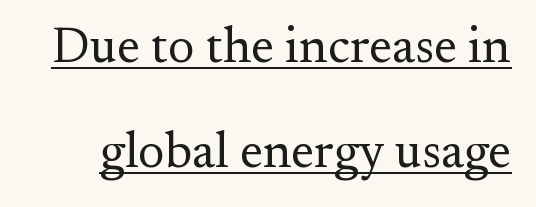
{"serif": "yes", "italic": "no", "bold": "no", "weight": "regular", "width": "normal", "stroke_contrast": "medium", "x_height": "small", "monospaced": "no", "underline": "yes", "line_spacing": "loose", "line_spacing_ratio": 2.11, "letter_spacing": "normal", "letter_spacing_em": 0.0, "glyph_px": 50}
